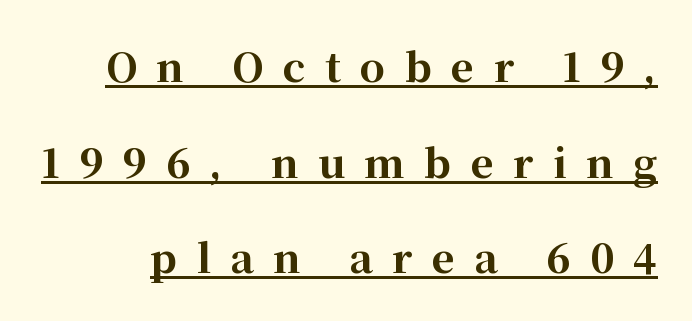
The image shows 40 px bold serif type, upright; set loose line spacing (2.39x), unusually wide letter spacing (+0.48 em), underlined; high stroke contrast and a medium x-height.
